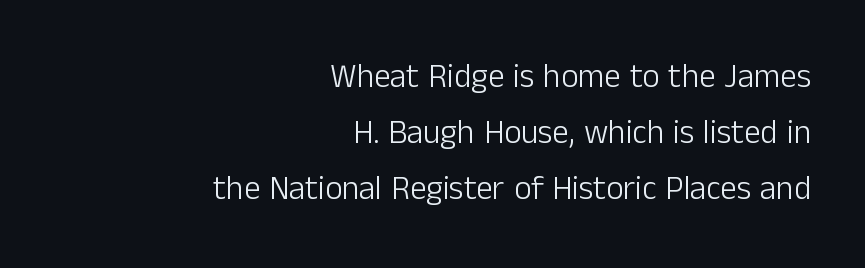
The image shows 33 px light sans-serif type, upright; set right-aligned, normal line spacing (1.69x), normal letter spacing, not underlined; low stroke contrast and a medium x-height.
